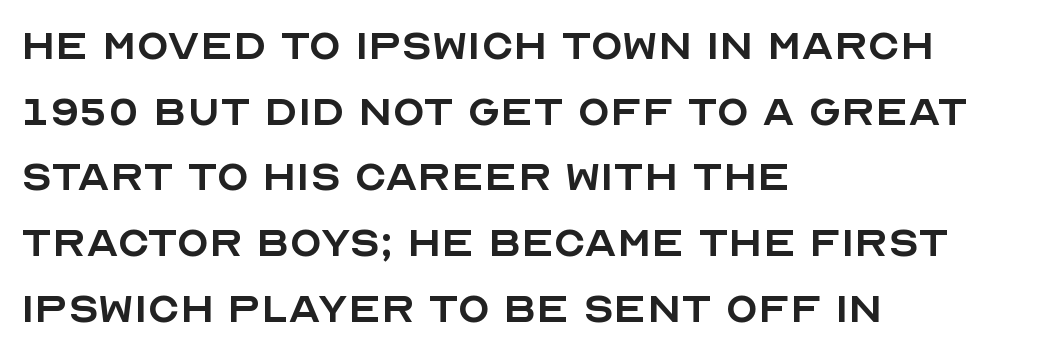
Serif or sans? Sans — the stroke terminals are bare. The setting favours the left margin, as ordinary paragraphs usually do. Plain, unruled lines of type. Is this a fixed-width face? No — the glyphs have proportional, varying widths. The lettering stays uniformly vertical, giving the passage a roman look. This reads as an unemphasized weight, regular at the heaviest.
